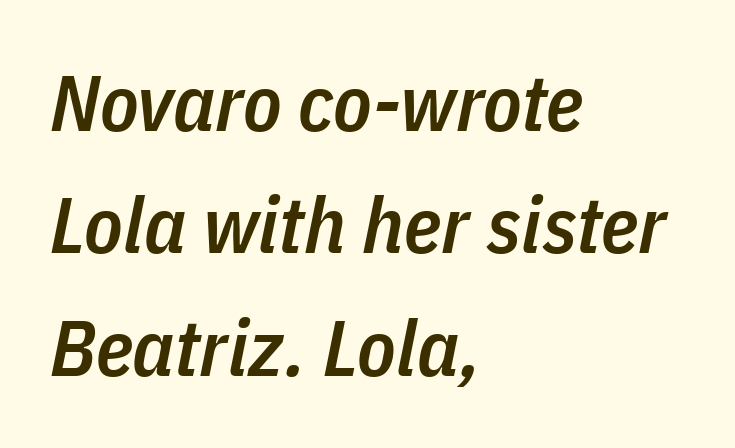
Q: Is the text bold? A: Semi-bold.
Q: Is the text italic (slanted)? A: Yes, it leans right by about 11 degrees.
Q: Is the text underlined? A: No.
Q: How is the paragraph aligned? A: Left-aligned.
Q: Is the spacing between letters normal or unusually wide? A: Normal.
Q: Is the spacing between lines tight, normal or loose? A: Normal.
Q: Width (condensed, normal, or wide)? A: Condensed.
Q: Stroke contrast? A: Low.
Q: x-height? A: Medium.
Q: Monospaced? A: No.
